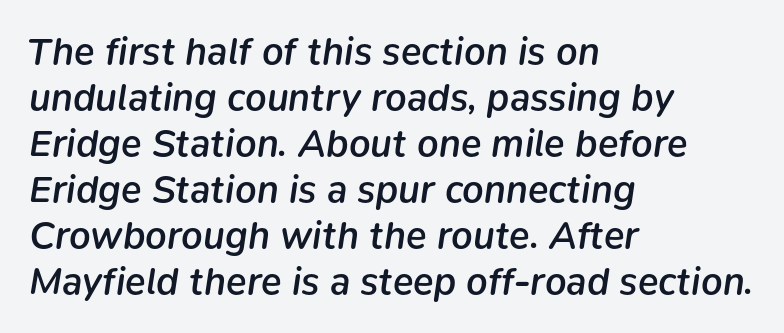
{"italic": "yes", "lean": "right", "slant_degrees": 9, "bold": "semi", "weight": "semibold", "width": "normal", "stroke_contrast": "low", "x_height": "medium", "monospaced": "no", "underline": "no", "align": "left", "line_spacing_ratio": 1.21, "letter_spacing": "normal", "letter_spacing_em": 0.0, "glyph_px": 38}
